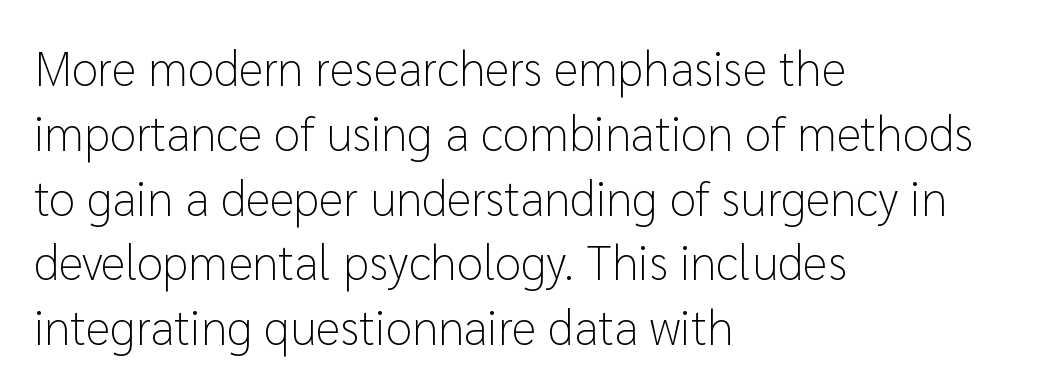
Are there feet on the stems? There aren't — it's a sans. The rendering uses a moderate line-height, typical for paragraphs. Posture: straight, roman, zero tilt. Does the copy run flush right? No — it runs flush left. The space directly below the letters is spotless. Is the letter spacing exaggerated? No — it looks like the ordinary default.
